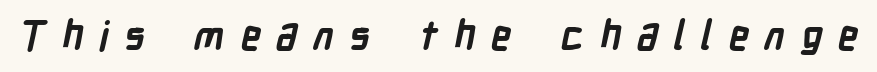
Bold? Absolutely — the strokes are thick and heavy. Look at the bottom of the vertical strokes: they stop flat, with no serifs. The passage shown is typed in a proportional face where columns would drift. In terms of letterspacing, this is a distinctly airy, spread setting.
